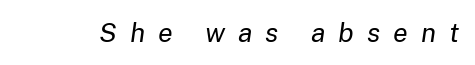
Tracking value appears strongly positive — letters spread wide. Italic: yes, the glyphs are oblique. Vertical stems look standard width or narrower in stroke. Underlining? Definitely not there.
